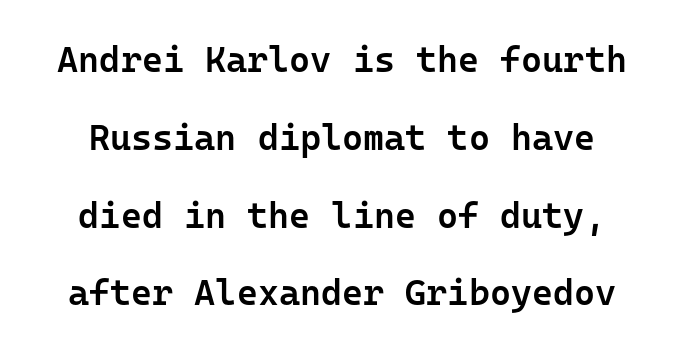
Bare-footed words on every line. Do the characters align in a grid? Yes, the font is monospaced. This sample trades compactness for vertical openness between lines. The specimen reads as upright at a glance.
